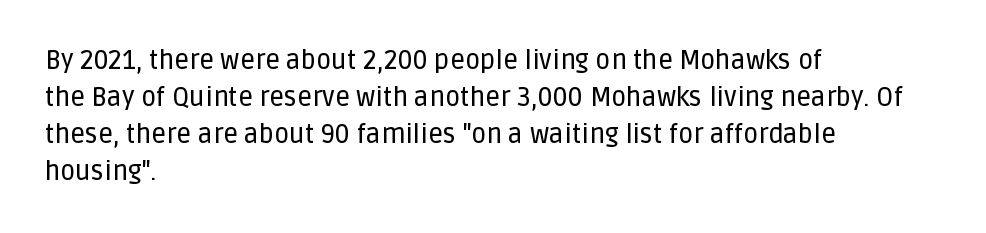
Inter-character spacing is left at the font's built-in metrics. Bare-footed words on every line. Every stem runs plumb, perpendicular to the baseline. Line spacing here is normal. Every row of glyphs begins at an identical x-position on the left.
